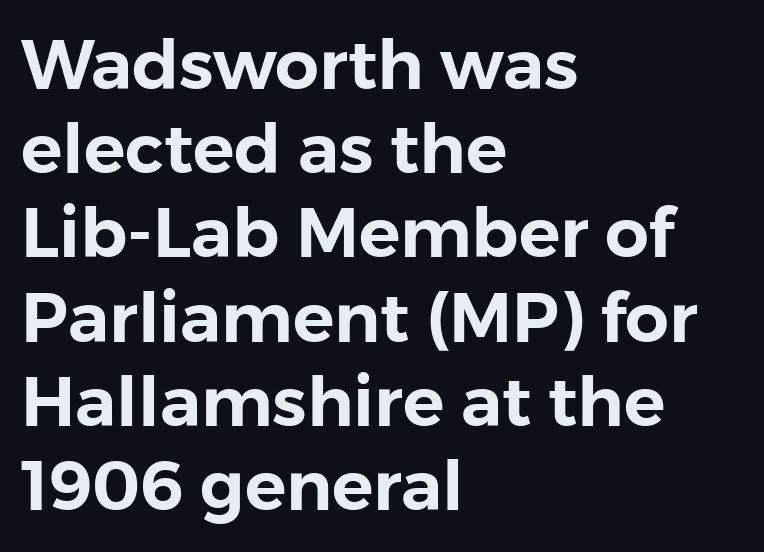
{"serif": "no", "italic": "no", "width": "normal", "stroke_contrast": "low", "x_height": "medium", "monospaced": "no", "underline": "no", "align": "left", "line_spacing_ratio": 1.22, "letter_spacing": "normal", "letter_spacing_em": 0.0, "glyph_px": 69}
